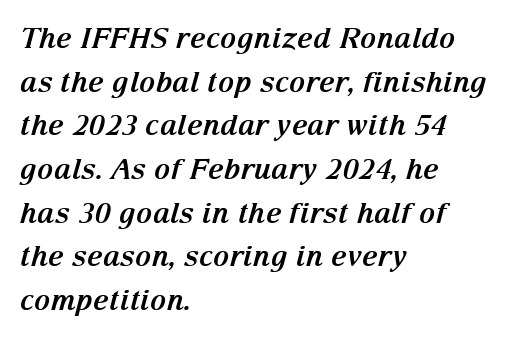
{"serif": "yes", "italic": "yes", "lean": "right", "slant_degrees": 15, "bold": "yes", "weight": "bold", "width": "normal", "stroke_contrast": "medium", "x_height": "medium", "monospaced": "no", "underline": "no", "align": "left", "line_spacing": "normal", "line_spacing_ratio": 1.56, "letter_spacing": "normal", "letter_spacing_em": 0.0, "glyph_px": 28}
